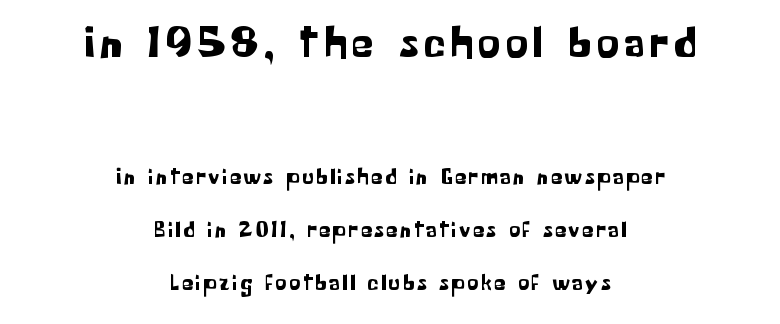
Q: Is the text italic (slanted)? A: No, it is upright.
Q: Is the typeface a serif or a sans-serif typeface? A: Sans-serif.
Q: Is the text underlined? A: No.
Q: How is the paragraph aligned? A: Centered.
Q: Is the spacing between lines tight, normal or loose? A: Loose.
Q: Which block of text is set in a larger size, the first (top) or the second (bottom)? A: The first (top) one.
Q: Width (condensed, normal, or wide)? A: Normal.
Q: Stroke contrast? A: Low.
Q: x-height? A: Medium.
Q: Monospaced? A: No.
